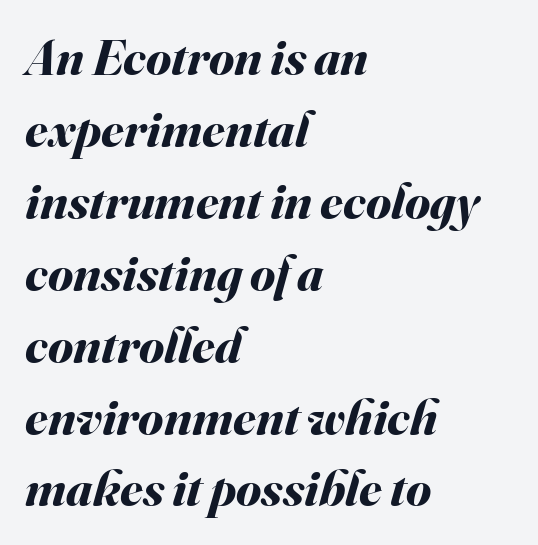
You could not count columns in this text — the font is proportionally spaced. Unmarked baselines from the first word to the last. The line-height multiplier appears to be the usual default. Line starts are locked; line ends wander. Observe the ordinary spacing: letters are neighbours, not strangers. Pretty heavy lettering here — definitely bold.
